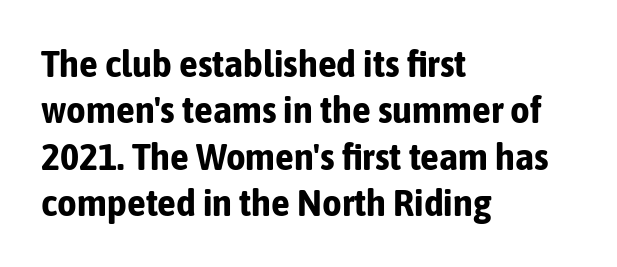
The image shows 38 px bold, condensed sans-serif type, upright; set left-aligned, line spacing 1.22x, normal letter spacing, not underlined; low stroke contrast and a medium x-height.
